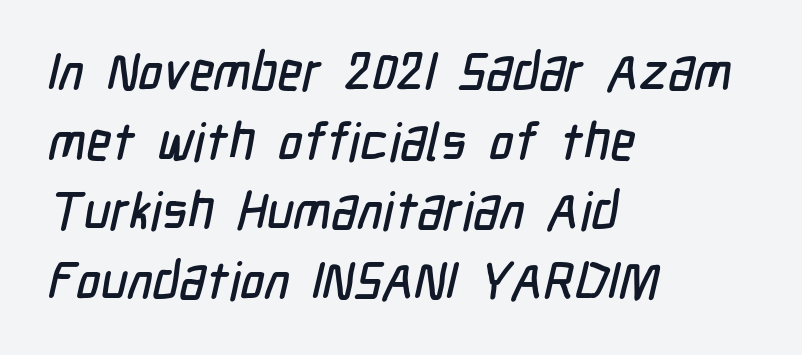
{"serif": "no", "width": "condensed", "stroke_contrast": "low", "x_height": "medium", "monospaced": "no", "underline": "no", "align": "left", "line_spacing": "normal", "line_spacing_ratio": 1.34, "letter_spacing": "normal", "letter_spacing_em": 0.0, "glyph_px": 52}
